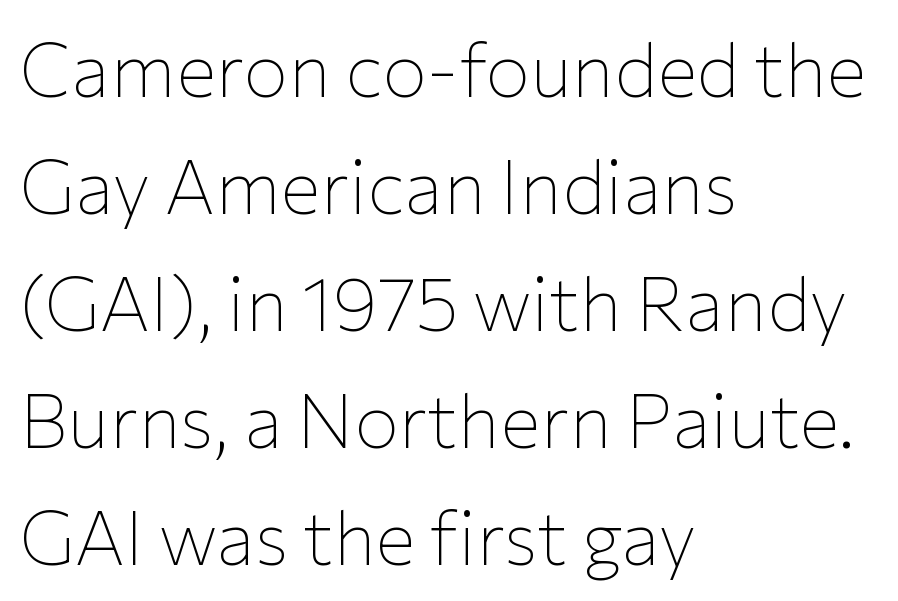
What kind of face is this? One without serifs — a sans. The passage shown stacks its lines at a standard gap. Compared with a typical body face, this is equally light or lighter still. A roman cut, with each character standing at attention. The typesetter chose a ragged-right arrangement here. Underlining? Definitely not there.
